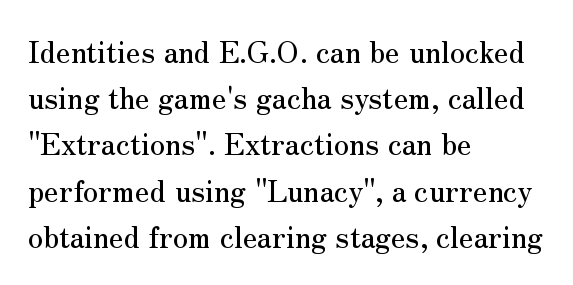
Q: Is the text italic (slanted)? A: No, it is upright.
Q: Is the typeface a serif or a sans-serif typeface? A: Serif.
Q: Is the text underlined? A: No.
Q: How is the paragraph aligned? A: Left-aligned.
Q: Is the spacing between letters normal or unusually wide? A: Normal.
Q: Is the spacing between lines tight, normal or loose? A: Normal.
Q: Width (condensed, normal, or wide)? A: Normal.
Q: Stroke contrast? A: Medium.
Q: x-height? A: Small.
Q: Monospaced? A: No.
